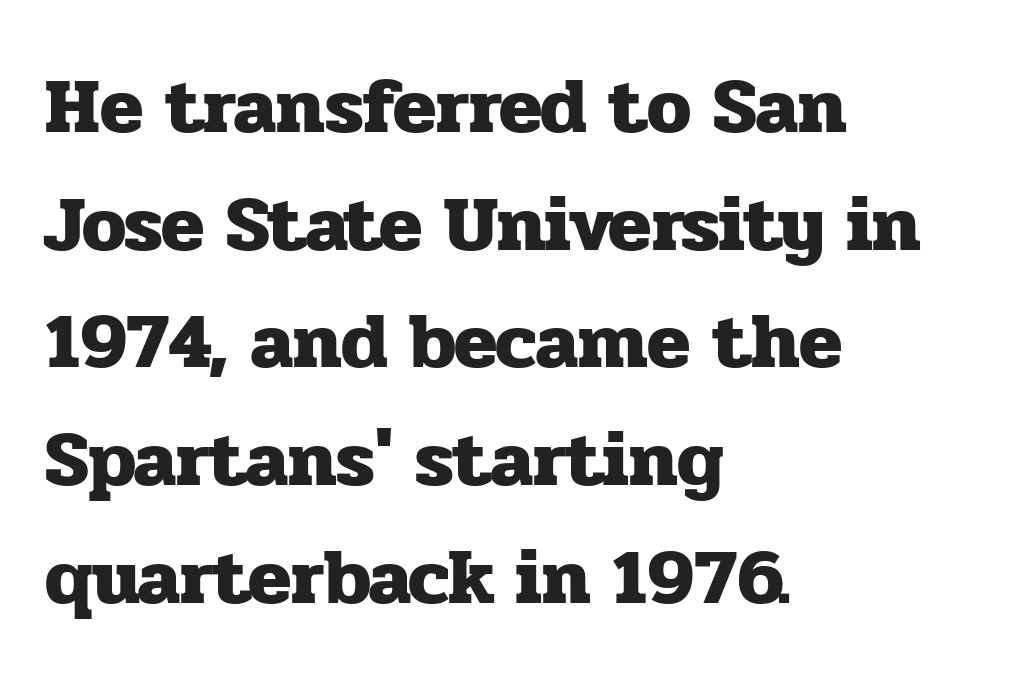
Q: Is the text bold? A: Yes.
Q: Is the text italic (slanted)? A: No, it is upright.
Q: Is the typeface a serif or a sans-serif typeface? A: Serif.
Q: Is the text underlined? A: No.
Q: How is the paragraph aligned? A: Left-aligned.
Q: Is the spacing between letters normal or unusually wide? A: Normal.
Q: Is the spacing between lines tight, normal or loose? A: Normal.
Q: Width (condensed, normal, or wide)? A: Normal.
Q: Stroke contrast? A: Low.
Q: x-height? A: Medium.
Q: Monospaced? A: No.
